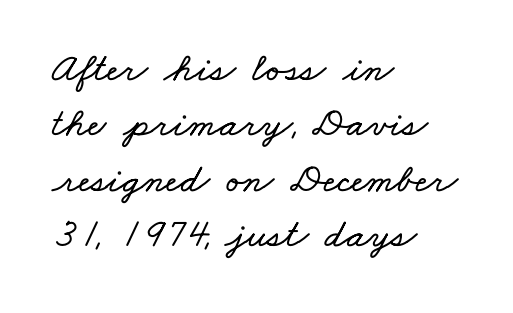
Looks like regular typesetting: each glyph gets only the width it needs. Has an underline been added? It has not. Leading matches the norm, producing a regular column. The compositor pushed each line to the left boundary. Between one letter and the next there's only the usual sliver of space.
